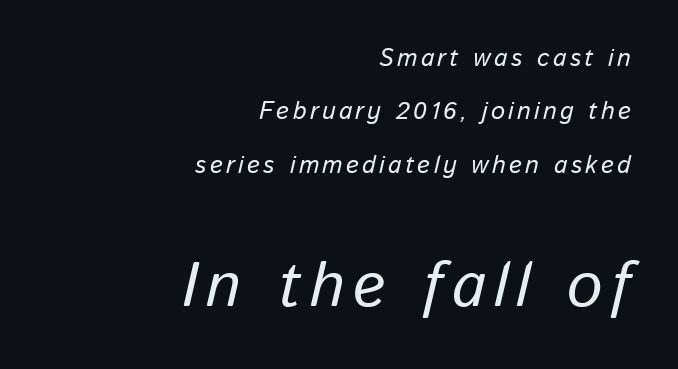
The image shows 63 px text type, italic (leaning right); set right-aligned, loose line spacing (2.14x), not underlined; the second (bottom) block is 2.52x larger; low stroke contrast and a medium x-height.
